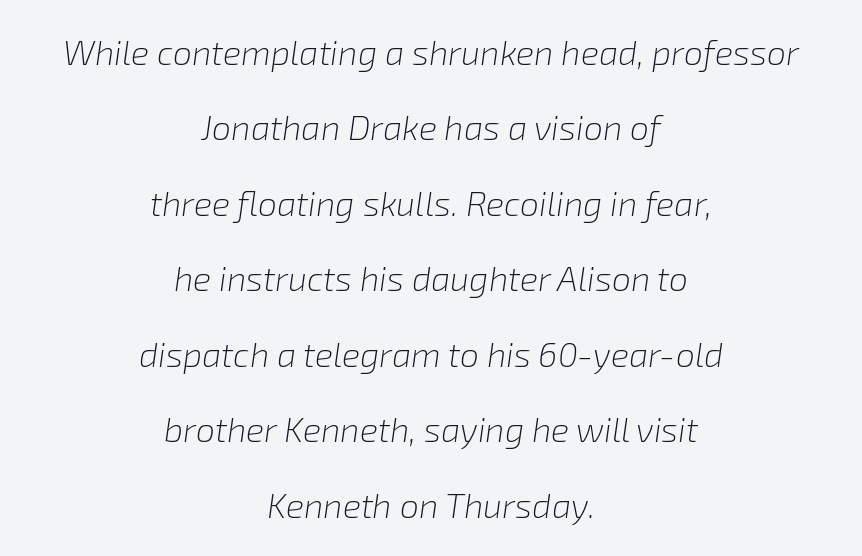
{"italic": "yes", "lean": "right", "slant_degrees": 8, "bold": "no", "weight": "light", "width": "normal", "stroke_contrast": "low", "x_height": "medium", "monospaced": "no", "underline": "no", "align": "center", "line_spacing": "loose", "line_spacing_ratio": 2.22, "letter_spacing": "normal", "letter_spacing_em": 0.0, "glyph_px": 34}
